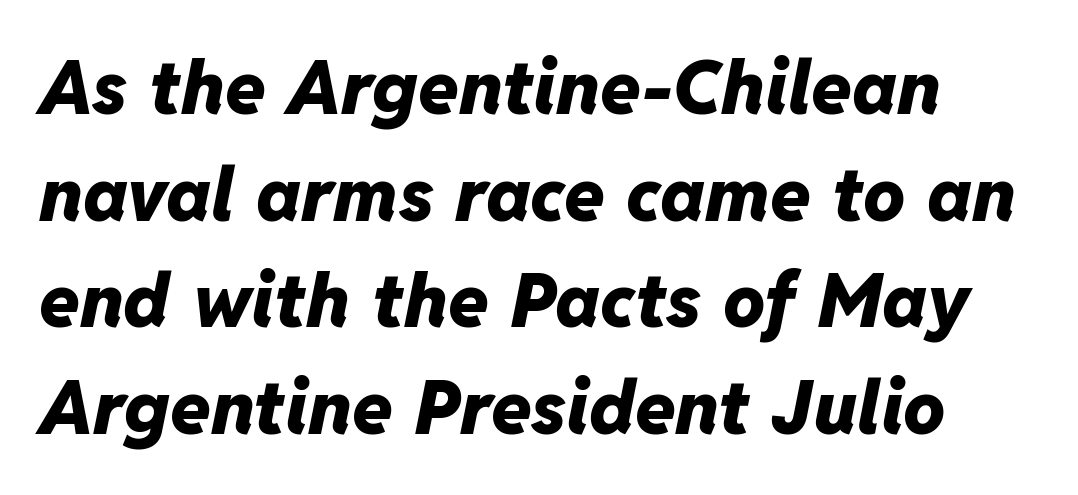
{"italic": "yes", "lean": "right", "slant_degrees": 11, "bold": "yes", "weight": "heavy", "width": "normal", "stroke_contrast": "low", "x_height": "medium", "monospaced": "no", "underline": "no", "line_spacing": "normal", "line_spacing_ratio": 1.44, "letter_spacing": "normal", "letter_spacing_em": 0.0, "glyph_px": 74}
